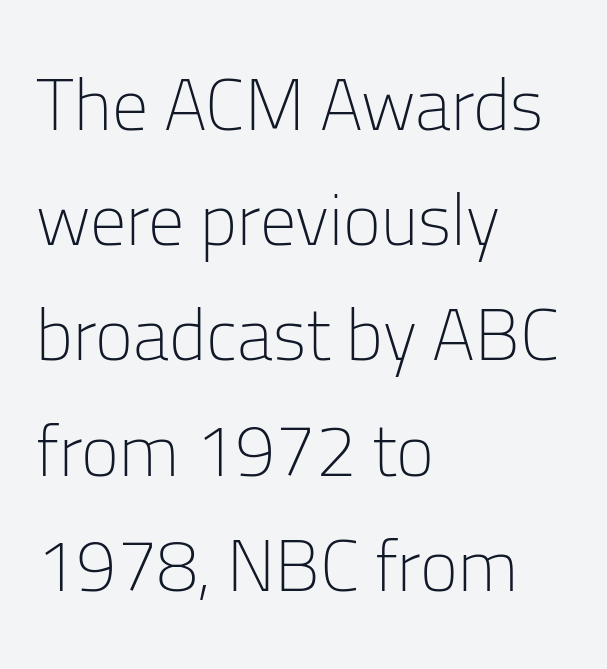
{"serif": "no", "italic": "no", "bold": "no", "weight": "light", "width": "normal", "stroke_contrast": "low", "x_height": "medium", "monospaced": "no", "underline": "no", "align": "left", "line_spacing": "normal", "line_spacing_ratio": 1.6, "letter_spacing": "normal", "letter_spacing_em": 0.0, "glyph_px": 72}
